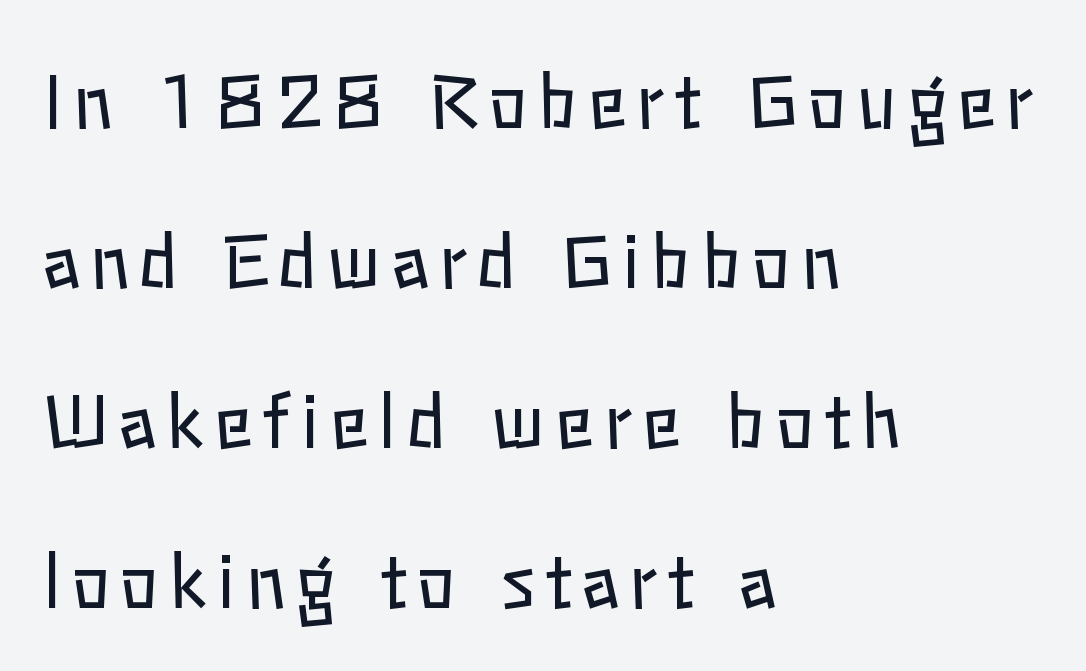
The letters advance in unequal steps, a hallmark of proportional type. When letters stand straight like this, we call the style roman or upright. Glance below the letters and you will spot only blank space. The leading is generous, giving the passage an open texture. Layout note: lines flush left. Bold? No — there's no thickening of the strokes.
